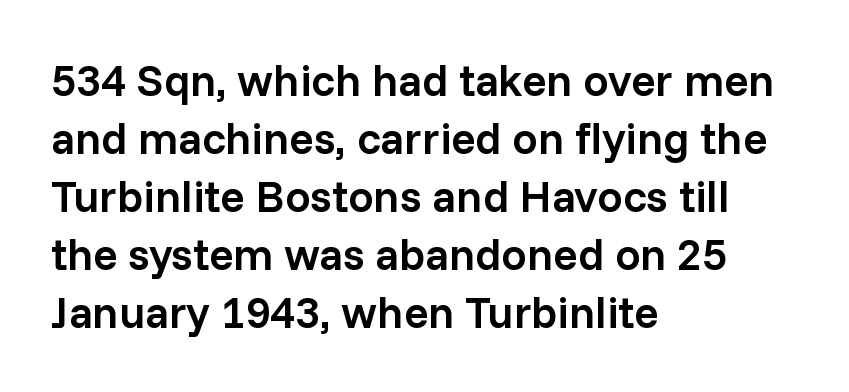
Q: Is the text bold? A: Semi-bold.
Q: Is the text italic (slanted)? A: No, it is upright.
Q: Is the typeface a serif or a sans-serif typeface? A: Sans-serif.
Q: Is the text underlined? A: No.
Q: How is the paragraph aligned? A: Left-aligned.
Q: Is the spacing between letters normal or unusually wide? A: Normal.
Q: Is the spacing between lines tight, normal or loose? A: Normal.
Q: Width (condensed, normal, or wide)? A: Normal.
Q: Stroke contrast? A: Low.
Q: x-height? A: Medium.
Q: Monospaced? A: No.
